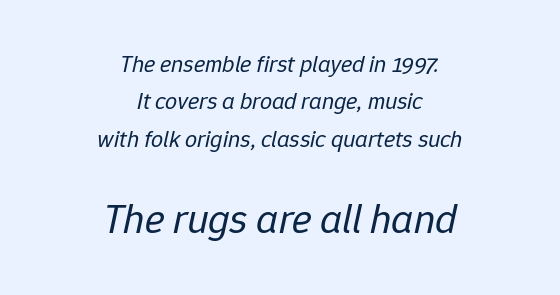
The image shows 42 px regular-weight type, italic (leaning right); set centered, normal line spacing (1.56x), normal letter spacing, not underlined; the second (bottom) block is 1.75x larger; low stroke contrast and a medium x-height.
